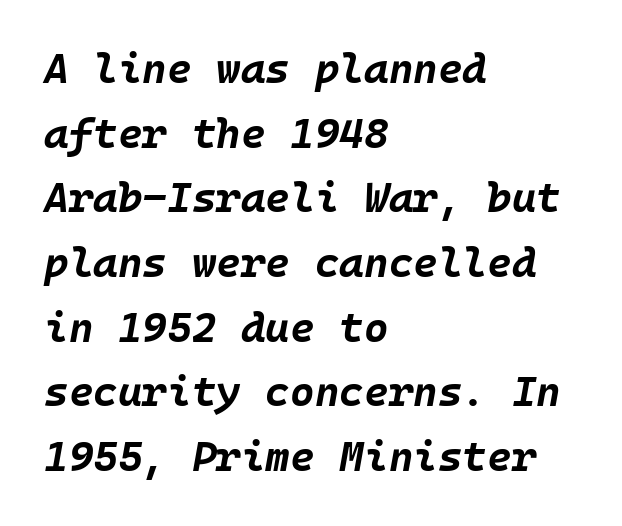
The vertical gap from one line to the next is medium. The letters are slanted; this is an italic face. Line beginnings align vertically; line endings do not. Typesetter's note: full bold, strokes at maximum text heaviness.
